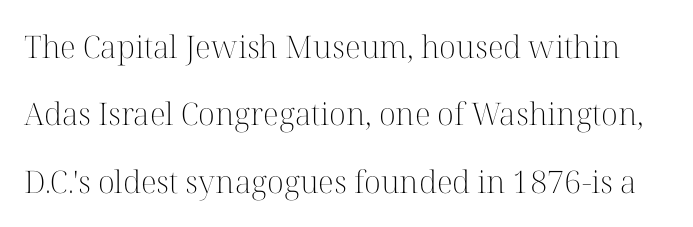
The image shows 31 px light serif type, upright; set loose line spacing (2.17x), normal letter spacing, not underlined; high stroke contrast and a medium x-height.
